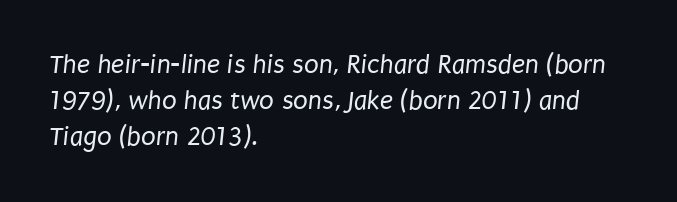
Leading: standard. Standard letterfit; no display-style spreading of the glyphs. The strokes are not fattened; the text isn't bold. All the whitespace from short lines collects on the right. Glance below the letters and you will spot only blank space.
